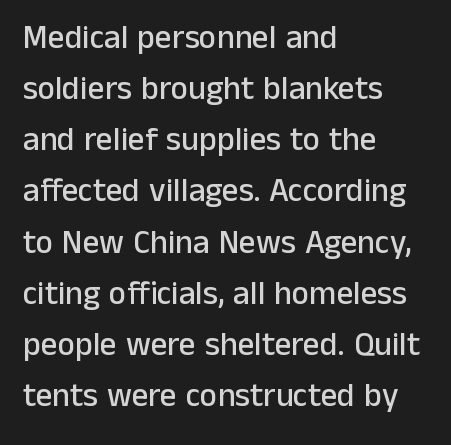
Q: Is the text italic (slanted)? A: No, it is upright.
Q: Is the typeface a serif or a sans-serif typeface? A: Sans-serif.
Q: Is the text underlined? A: No.
Q: How is the paragraph aligned? A: Left-aligned.
Q: Is the spacing between letters normal or unusually wide? A: Normal.
Q: Is the spacing between lines tight, normal or loose? A: Normal.
Q: Width (condensed, normal, or wide)? A: Normal.
Q: Stroke contrast? A: Low.
Q: x-height? A: Medium.
Q: Monospaced? A: No.
